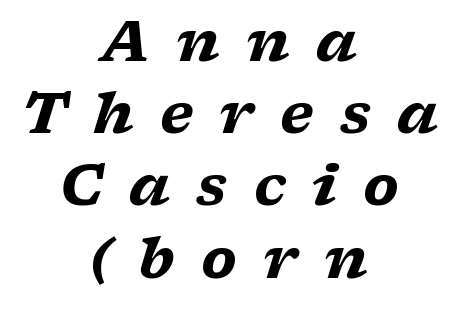
{"serif": "yes", "italic": "yes", "lean": "right", "slant_degrees": 17, "bold": "yes", "weight": "heavy", "width": "wide", "stroke_contrast": "low", "x_height": "medium", "monospaced": "no", "underline": "no", "align": "center", "line_spacing": "normal", "line_spacing_ratio": 1.29, "letter_spacing": "wide", "letter_spacing_em": 0.47, "glyph_px": 56}
